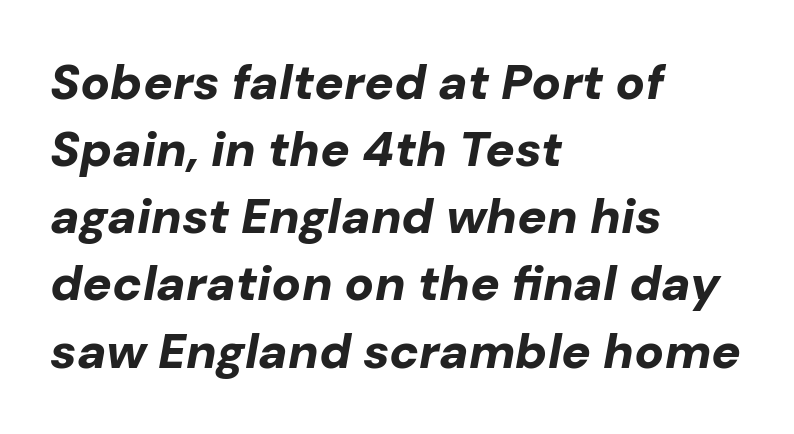
Q: Is the text bold? A: Yes.
Q: Is the text italic (slanted)? A: Yes, it leans right by about 10 degrees.
Q: Is the text underlined? A: No.
Q: How is the paragraph aligned? A: Left-aligned.
Q: Is the spacing between letters normal or unusually wide? A: Normal.
Q: Is the spacing between lines tight, normal or loose? A: Normal.
Q: Width (condensed, normal, or wide)? A: Normal.
Q: Stroke contrast? A: Low.
Q: x-height? A: Medium.
Q: Monospaced? A: No.
